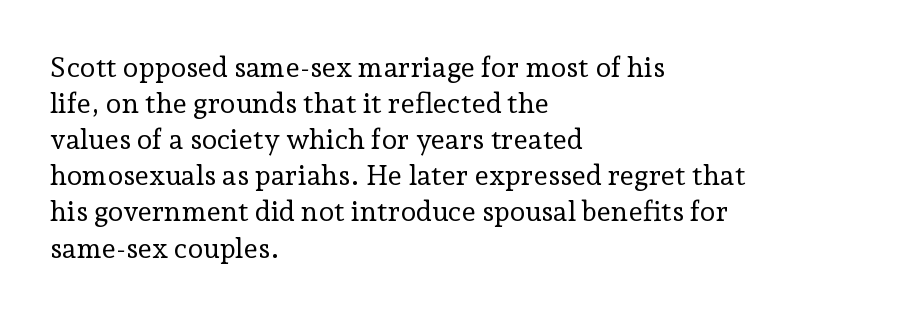
The image shows 28 px regular-weight serif type, upright; set left-aligned, normal line spacing (1.29x), normal letter spacing, not underlined; low stroke contrast and a medium x-height.
